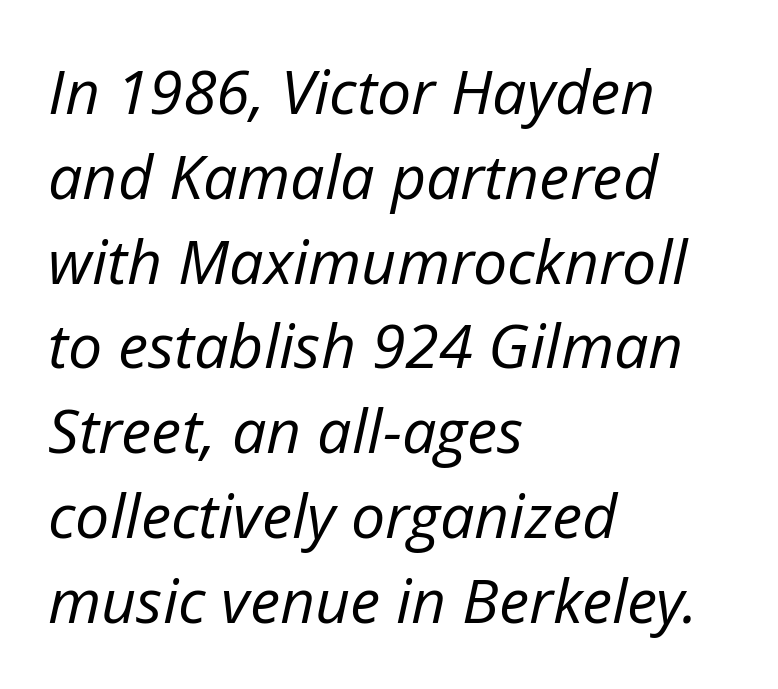
No heavy texture on the line: the type isn't bold. Leftover space on each line is placed entirely after the last word. This rendering features lettering with no underline. Is the letter spacing exaggerated? No — it looks like the ordinary default. What's the leading like? Ordinary, nothing unusual.
